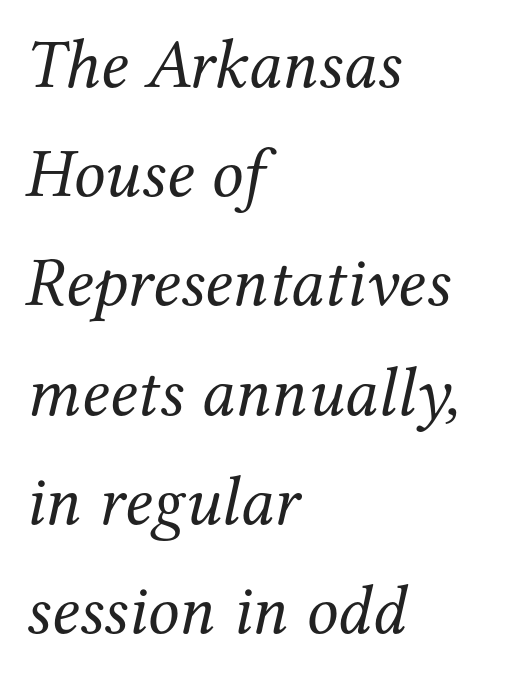
The image shows 70 px regular-weight serif type, italic (leaning right); set left-aligned, normal line spacing (1.56x), normal letter spacing, not underlined; medium stroke contrast and a medium x-height.
